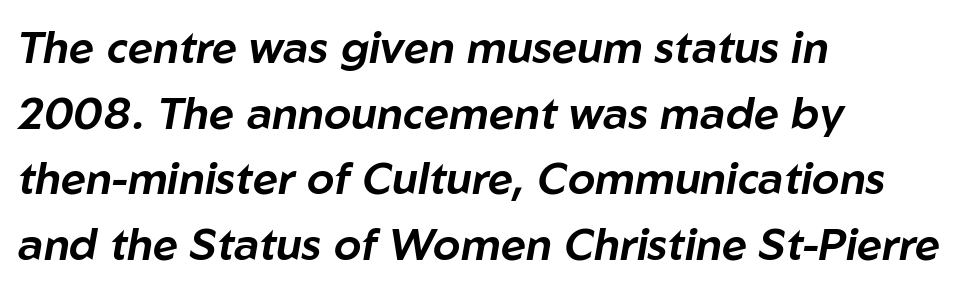
The image shows 44 px text type, italic (leaning right); set left-aligned, normal line spacing (1.49x), normal letter spacing, not underlined; low stroke contrast and a medium x-height.
